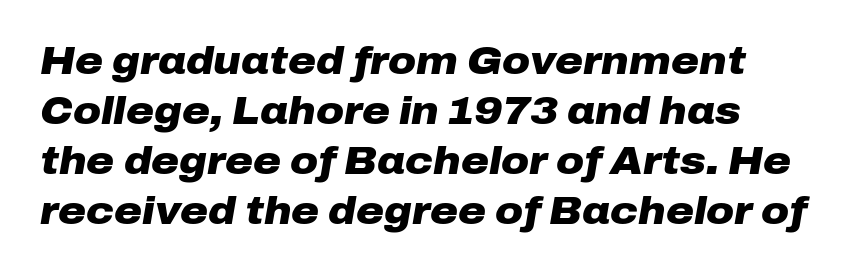
{"italic": "yes", "lean": "right", "slant_degrees": 10, "bold": "yes", "weight": "heavy", "width": "wide", "stroke_contrast": "low", "x_height": "medium", "monospaced": "no", "underline": "no", "align": "left", "line_spacing": "normal", "line_spacing_ratio": 1.32, "letter_spacing": "normal", "letter_spacing_em": 0.0, "glyph_px": 38}
